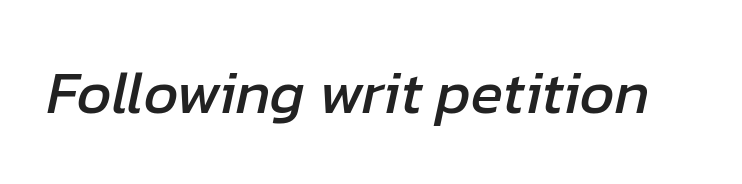
Q: Is the text italic (slanted)? A: Yes, it leans right by about 12 degrees.
Q: Is the text underlined? A: No.
Q: Is the spacing between letters normal or unusually wide? A: Normal.
Q: Width (condensed, normal, or wide)? A: Normal.
Q: Stroke contrast? A: Low.
Q: x-height? A: Medium.
Q: Monospaced? A: No.
